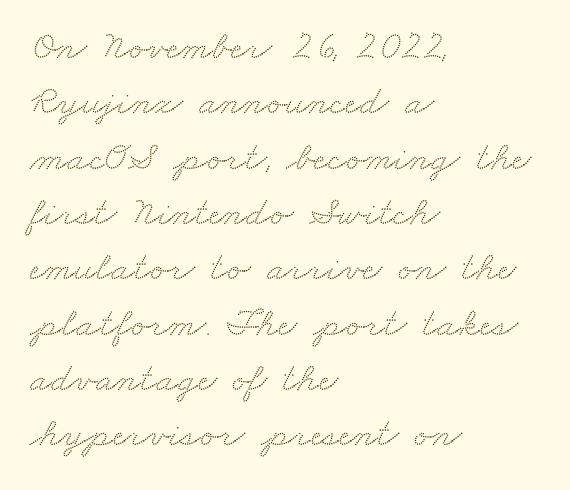
Stroke terminals: seriffed. Check under the words: just untouched page. Left-aligned paragraph, ragged on the right. Rows of type keep a routine distance in the vertical direction. Here the designer chose a conventional face with non-uniform glyph widths. No extra tracking has been applied to these lines.
